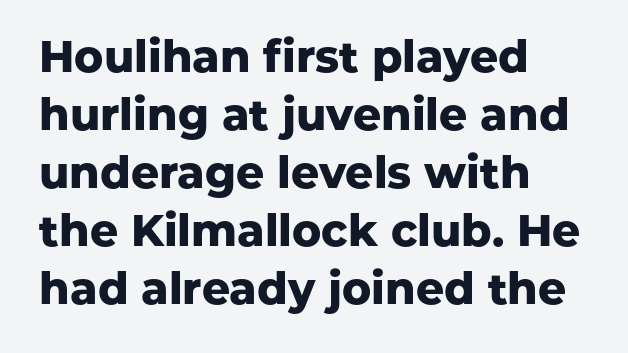
{"serif": "no", "italic": "no", "bold": "yes", "weight": "heavy", "width": "normal", "stroke_contrast": "low", "x_height": "medium", "monospaced": "no", "underline": "no", "align": "left", "line_spacing": "normal", "line_spacing_ratio": 1.32, "letter_spacing": "normal", "letter_spacing_em": 0.0, "glyph_px": 44}
